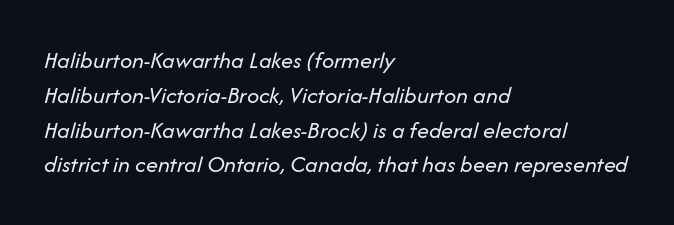
The image shows 24 px text type, italic (leaning right); set left-aligned, normal line spacing (1.45x), normal letter spacing, not underlined.
